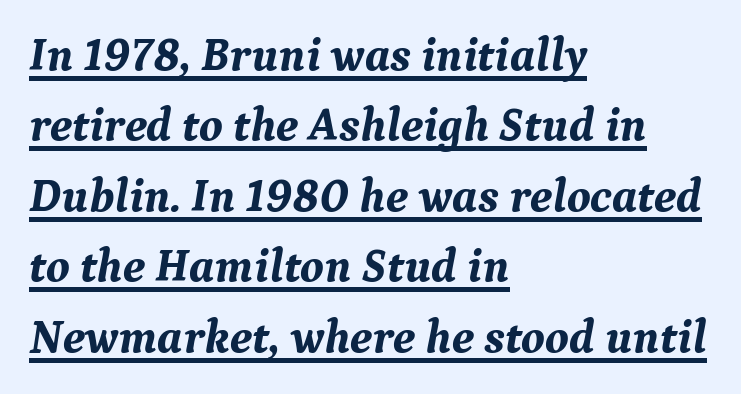
Short and long lines alike share a common starting point at left. A serif font was chosen for this passage. An italicized treatment has been applied to the whole sample. Weight check: bold — yes, fully. The rendering uses natural spacing where letterforms have individual widths.
